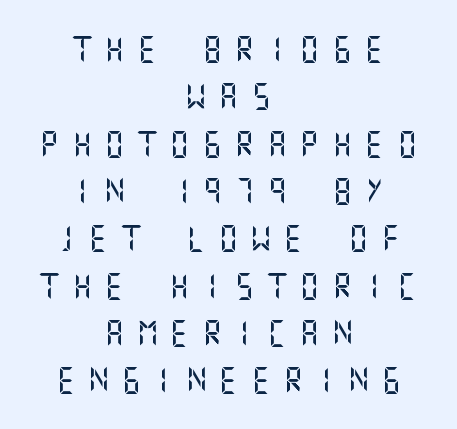
Alignment: centered. Only glyphs here, with clear space below each row. Compared with typical body copy, the letter spacing here is much looser. Ascenders rise straight up at ninety degrees.
